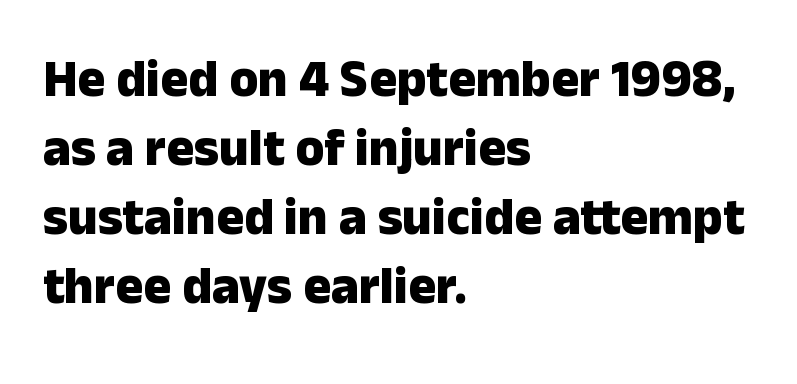
{"serif": "no", "italic": "no", "bold": "yes", "weight": "heavy", "width": "normal", "stroke_contrast": "low", "x_height": "medium", "monospaced": "no", "underline": "no", "align": "left", "line_spacing": "normal", "line_spacing_ratio": 1.33, "letter_spacing": "normal", "letter_spacing_em": 0.0, "glyph_px": 52}
